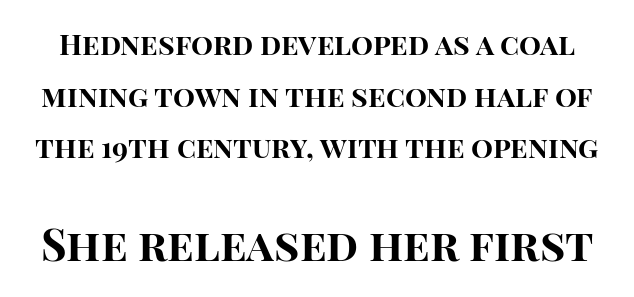
The image shows 44 px bold sans-serif type, upright; set line spacing 1.78x, normal letter spacing, not underlined; the second (bottom) block is 1.52x larger; high stroke contrast and a large x-height.
